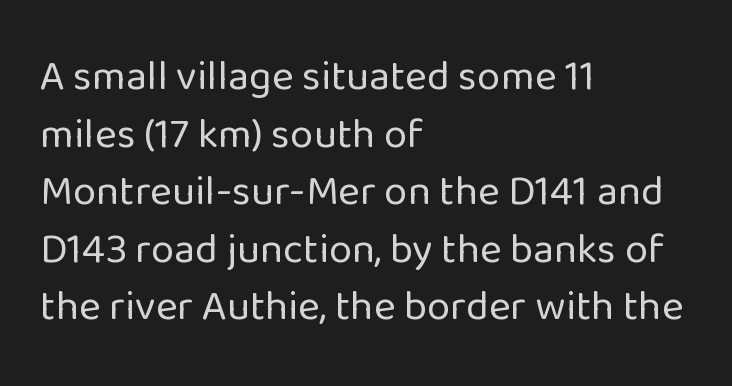
The image shows 42 px regular-weight sans-serif type, upright; set left-aligned, normal line spacing (1.37x), normal letter spacing, not underlined; low stroke contrast and a medium x-height.
